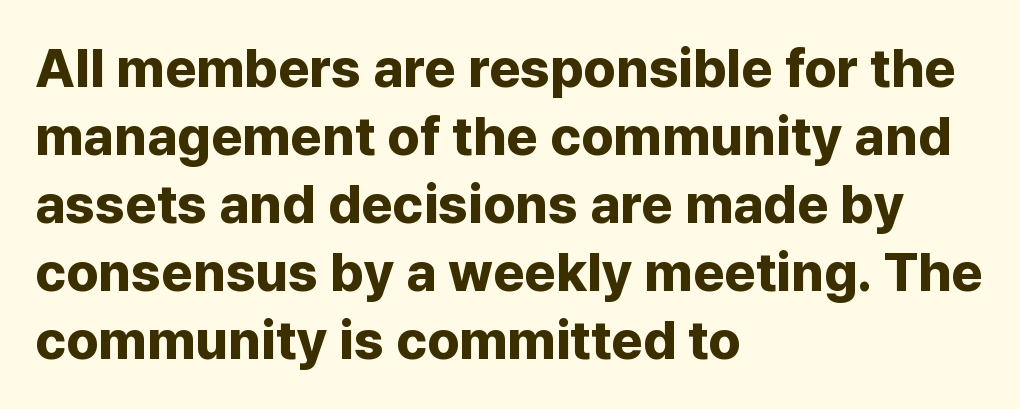
Characters follow at the spacing the type designer built in. Leading: standard. Note the varied advance widths — an 'i' is clearly narrower than an 'm'. Is this a sans? Yes — the strokes have no serifs. Plain, unruled lines of type.
